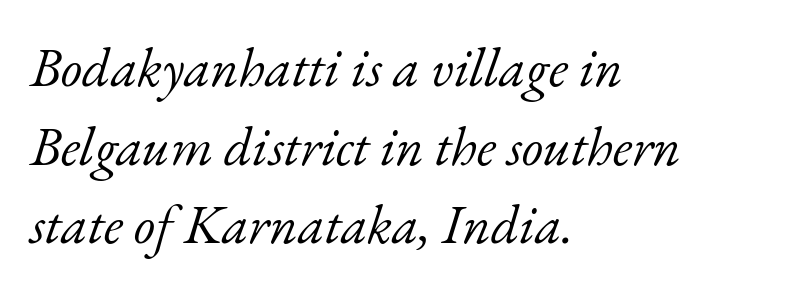
{"serif": "yes", "italic": "yes", "lean": "right", "slant_degrees": 17, "bold": "no", "weight": "light", "width": "normal", "stroke_contrast": "low", "x_height": "small", "monospaced": "no", "underline": "no", "align": "left", "line_spacing": "normal", "line_spacing_ratio": 1.43, "letter_spacing": "normal", "letter_spacing_em": 0.0, "glyph_px": 55}
